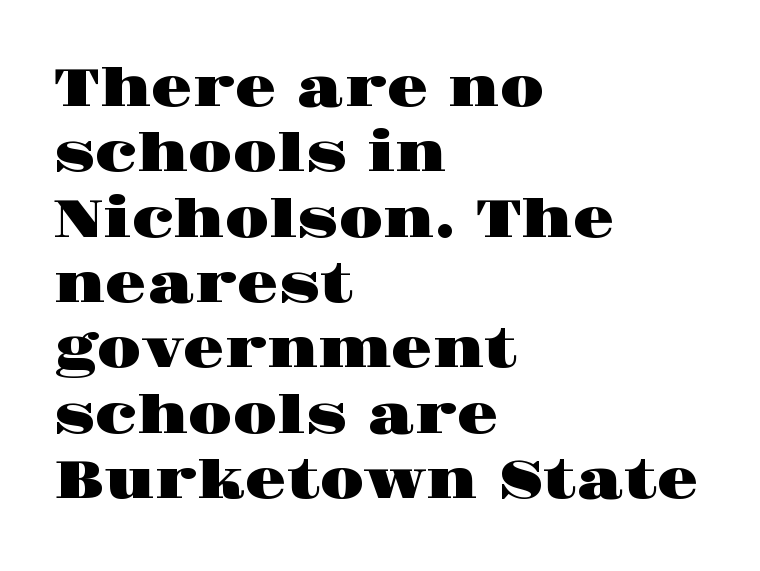
Is there any slant? The stems are plumb. Underline: absent. Horizontal alignment here is leftward, the default for most running prose. No extra tracking has been applied to these lines.
